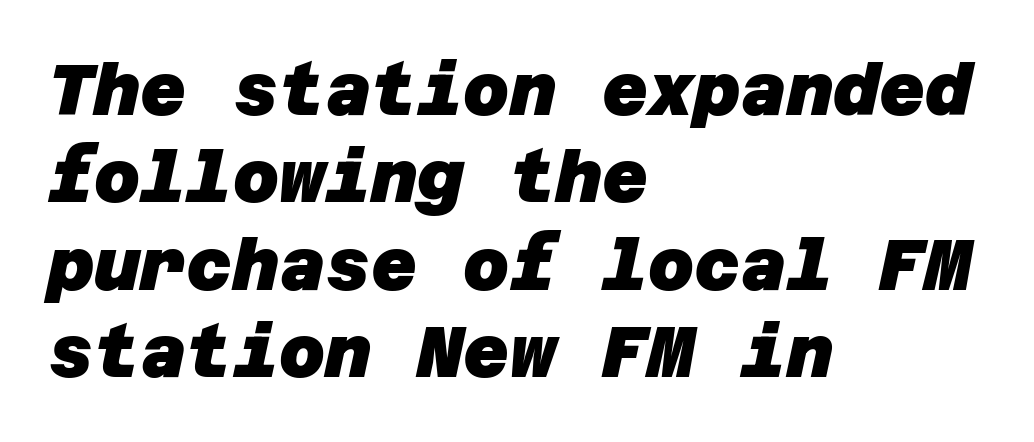
{"serif": "no", "bold": "yes", "weight": "heavy", "width": "normal", "stroke_contrast": "low", "x_height": "large", "underline": "no", "align": "left", "line_spacing_ratio": 1.23, "letter_spacing": "normal", "letter_spacing_em": 0.0, "glyph_px": 71}
